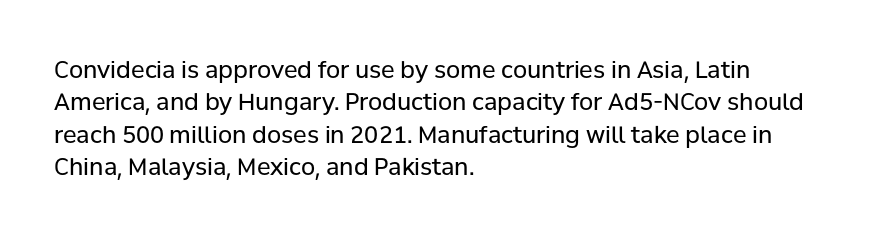
The tracking reads as untouched default to a designer's eye. Layout note: lines flush left. Students, observe: this is what conventionally led text looks like. Underline: absent.
